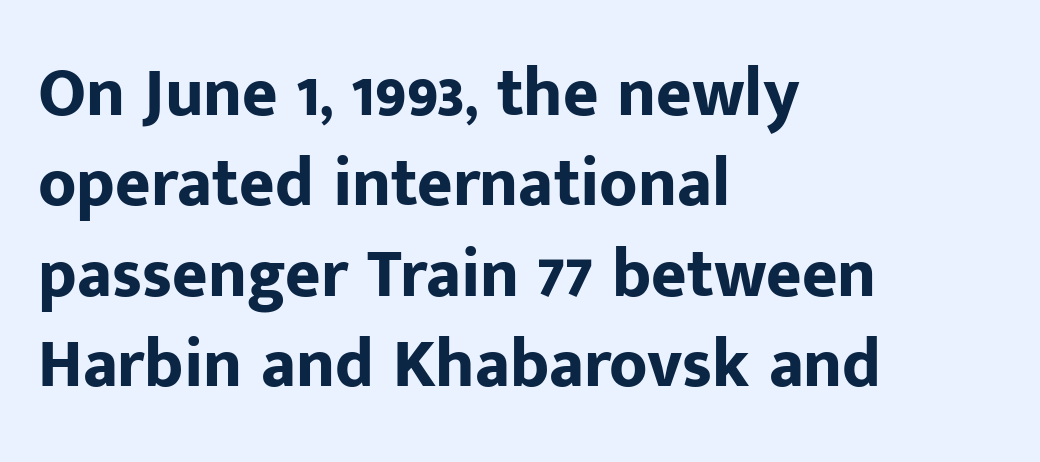
{"serif": "no", "italic": "no", "bold": "yes", "weight": "bold", "width": "normal", "stroke_contrast": "low", "x_height": "medium", "monospaced": "no", "underline": "no", "align": "left", "line_spacing": "normal", "line_spacing_ratio": 1.33, "letter_spacing": "normal", "letter_spacing_em": 0.0, "glyph_px": 68}
